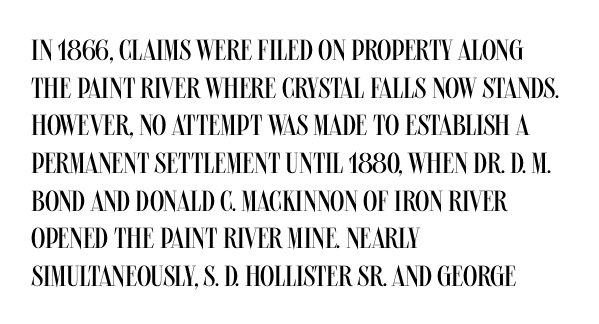
The image shows 29 px regular-weight, condensed sans-serif type, upright; set left-aligned, normal line spacing (1.3x), normal letter spacing, not underlined; medium stroke contrast and a large x-height.
